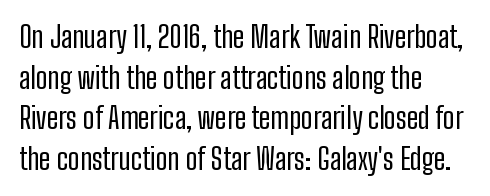
Type style note: lacks serifs. This is the regular roman posture of the typeface. Clear beneath every line of the passage. The space between consecutive lines is moderate. The passage is arranged the way most books set body copy — flush left. The rendering uses natural spacing where letterforms have individual widths.
